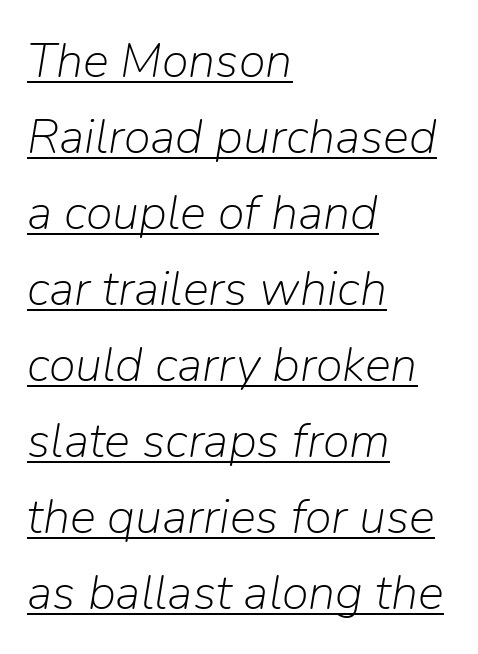
Heaviness? Minimal to ordinary, like unemphasized prose. The tracking reads as untouched default to a designer's eye. Slant detected: the letters are inclined. Every word sits above its own underline. Is there much room between lines? A standard amount, neither cramped nor airy. This sample has the flowing, uneven cadence of proportional lettering.
